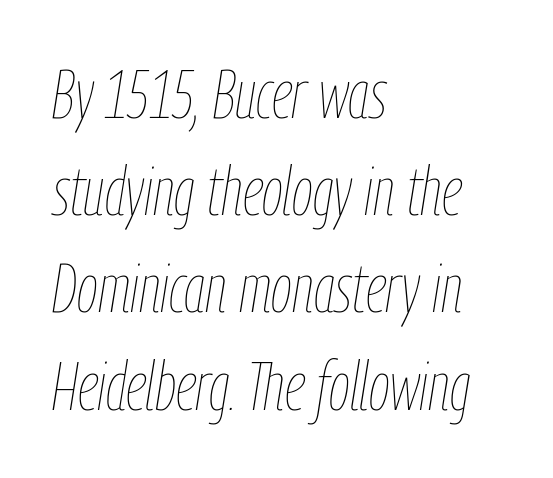
The image shows 68 px thin, condensed type, italic (leaning right); set left-aligned, normal line spacing (1.43x), normal letter spacing, not underlined; low stroke contrast and a medium x-height.
